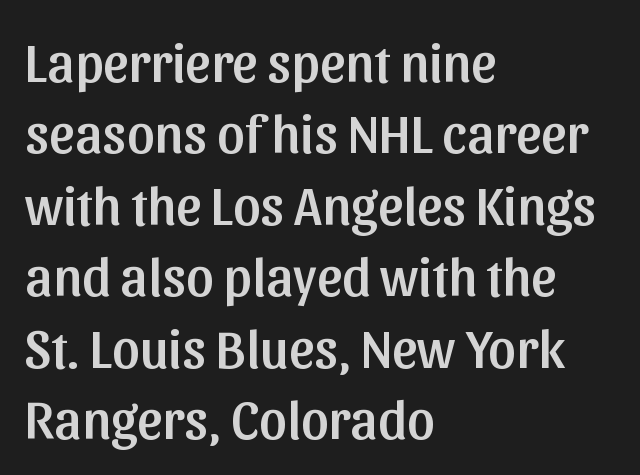
Q: Is the text italic (slanted)? A: No, it is upright.
Q: Is the typeface a serif or a sans-serif typeface? A: Sans-serif.
Q: Is the text underlined? A: No.
Q: How is the paragraph aligned? A: Left-aligned.
Q: Is the spacing between letters normal or unusually wide? A: Normal.
Q: Is the spacing between lines tight, normal or loose? A: Normal.
Q: Width (condensed, normal, or wide)? A: Normal.
Q: Stroke contrast? A: Low.
Q: x-height? A: Medium.
Q: Monospaced? A: No.
